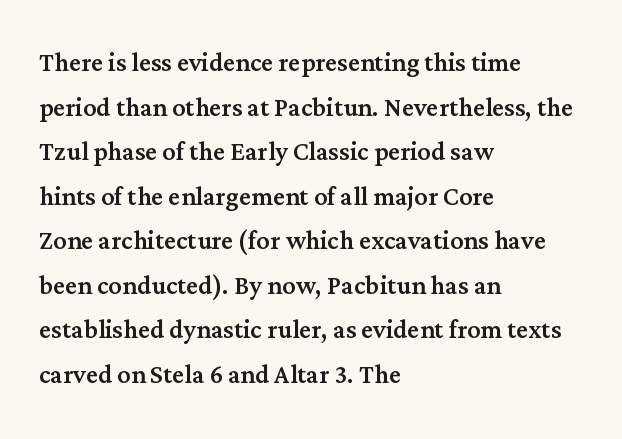
Q: Is the text italic (slanted)? A: No, it is upright.
Q: Is the typeface a serif or a sans-serif typeface? A: Serif.
Q: Is the text underlined? A: No.
Q: How is the paragraph aligned? A: Left-aligned.
Q: Is the spacing between letters normal or unusually wide? A: Normal.
Q: Is the spacing between lines tight, normal or loose? A: Normal.
Q: Width (condensed, normal, or wide)? A: Normal.
Q: Stroke contrast? A: Medium.
Q: x-height? A: Medium.
Q: Monospaced? A: No.
